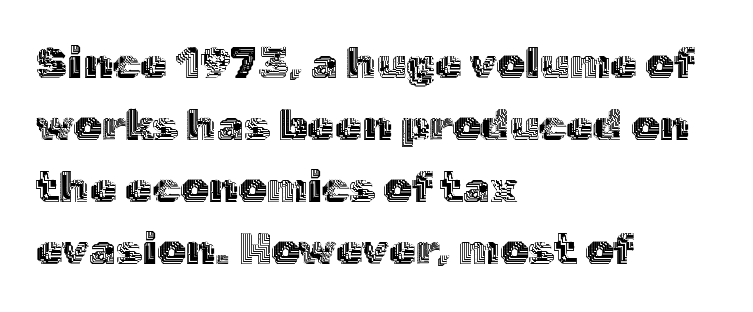
{"italic": "no", "width": "normal", "x_height": "medium", "monospaced": "no", "underline": "no", "align": "left", "line_spacing": "normal", "line_spacing_ratio": 1.41, "letter_spacing": "normal", "letter_spacing_em": 0.0, "glyph_px": 44}
